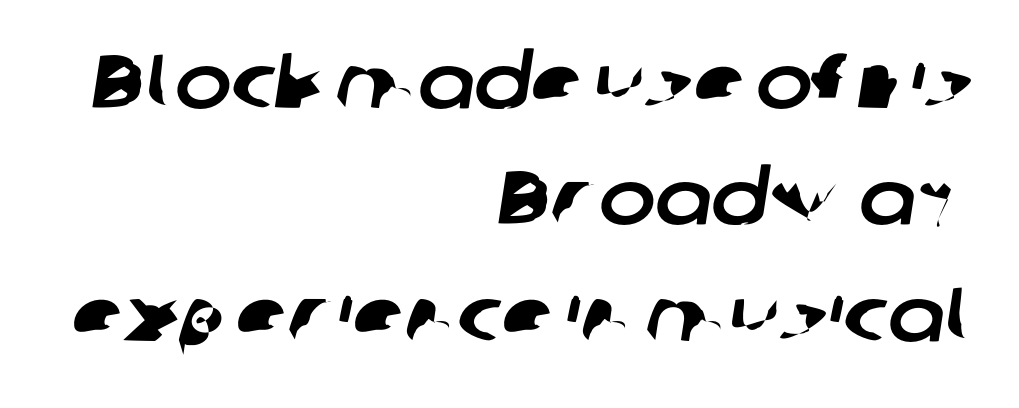
The image shows 76 px sans-serif type; set right-aligned, normal line spacing (1.53x), normal letter spacing, not underlined; low stroke contrast and a medium x-height.
